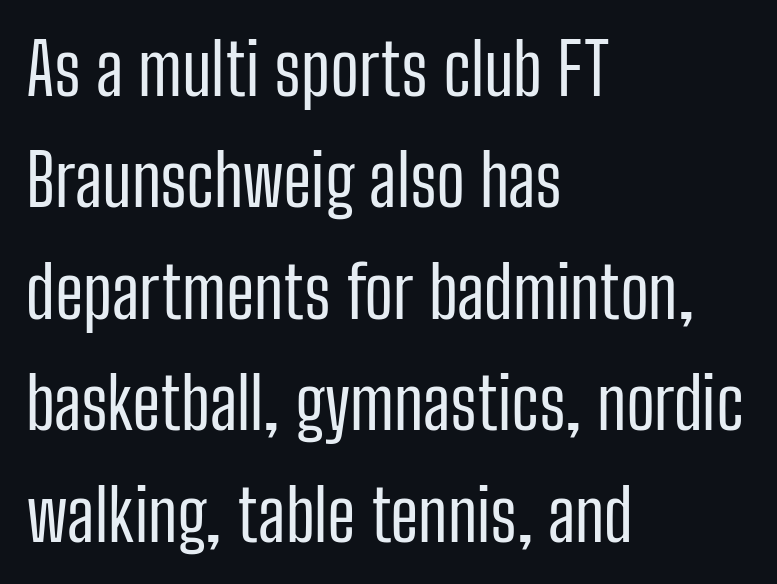
Q: Is the text bold? A: No.
Q: Is the text italic (slanted)? A: No, it is upright.
Q: Is the typeface a serif or a sans-serif typeface? A: Sans-serif.
Q: Is the text underlined? A: No.
Q: How is the paragraph aligned? A: Left-aligned.
Q: Is the spacing between letters normal or unusually wide? A: Normal.
Q: Is the spacing between lines tight, normal or loose? A: Normal.
Q: Width (condensed, normal, or wide)? A: Condensed.
Q: Stroke contrast? A: Low.
Q: x-height? A: Medium.
Q: Monospaced? A: No.
